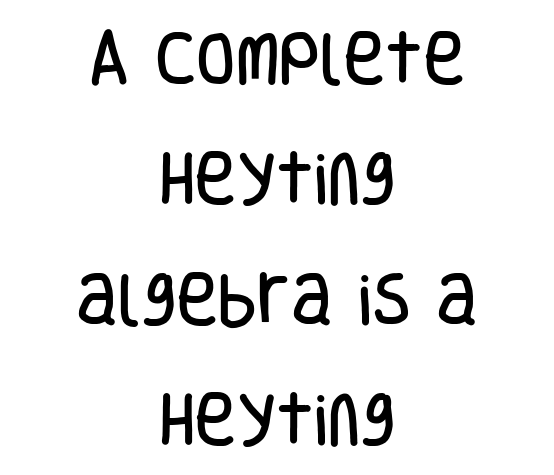
Check under the words: just untouched page. The type sits square on the baseline with zero lean. Which margin do the lines hug? Neither — every line sits in the middle. The horizontal fit of the characters is conventional and even. You could fit nearly another row in the gap between these rows.
